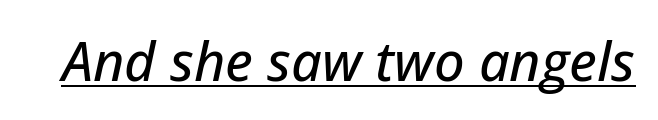
{"italic": "yes", "lean": "right", "slant_degrees": 12, "width": "normal", "stroke_contrast": "low", "x_height": "medium", "monospaced": "no", "underline": "yes", "letter_spacing": "normal", "letter_spacing_em": 0.0, "glyph_px": 54}
